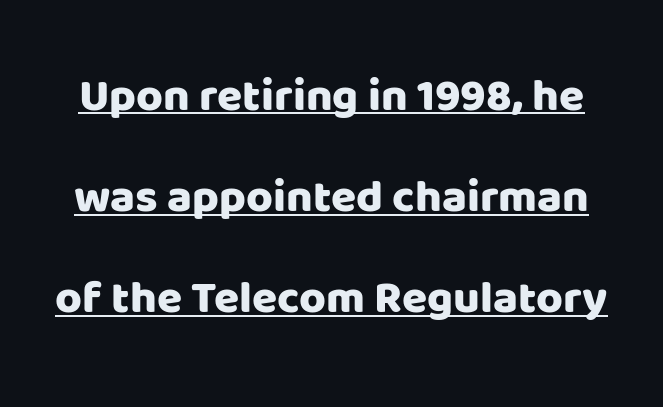
The image shows 46 px sans-serif type, upright; set loose line spacing (2.2x), normal letter spacing, underlined; low stroke contrast and a large x-height.
